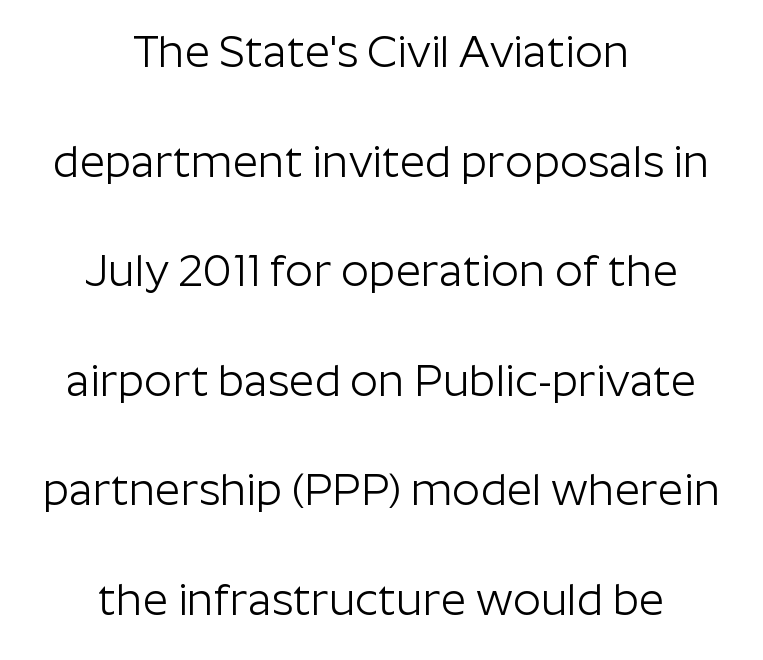
The image shows 44 px light sans-serif type, upright; set centered, loose line spacing (2.49x), normal letter spacing, not underlined; low stroke contrast and a medium x-height.
